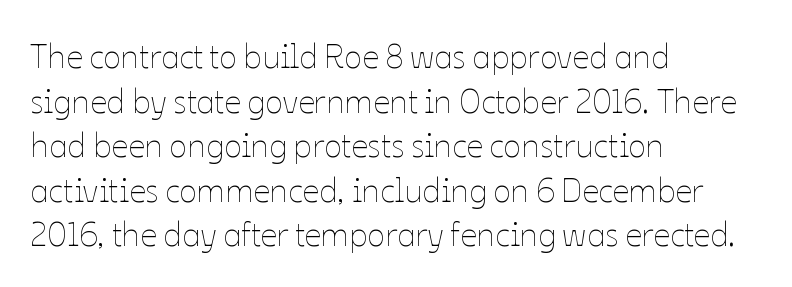
These glyphs show unthickened strokes, regular width or finer. Posture: upright roman. Which margin do the lines hug? The left one — the right edge is uneven. Each letter keeps its own natural width here, so spacing adapts to shape. This sample keeps an unexceptional amount of space between lines. The space beneath each line is pristine and unruled.
